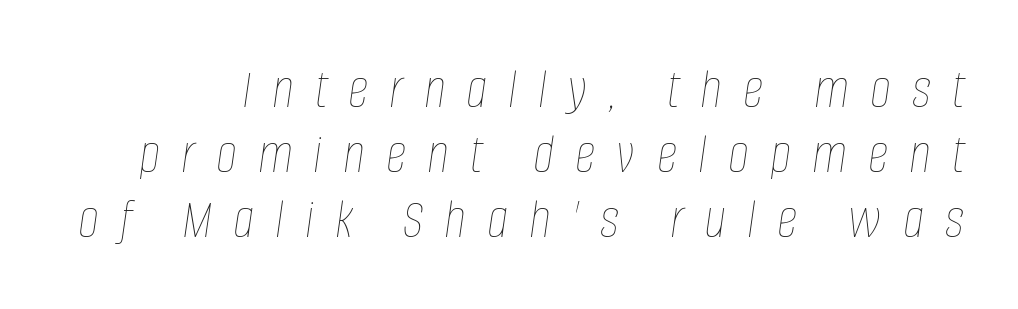
The image shows 58 px thin, condensed type, italic (leaning right); set tight line spacing (1.12x), unusually wide letter spacing (+0.36 em), not underlined; low stroke contrast and a large x-height.
